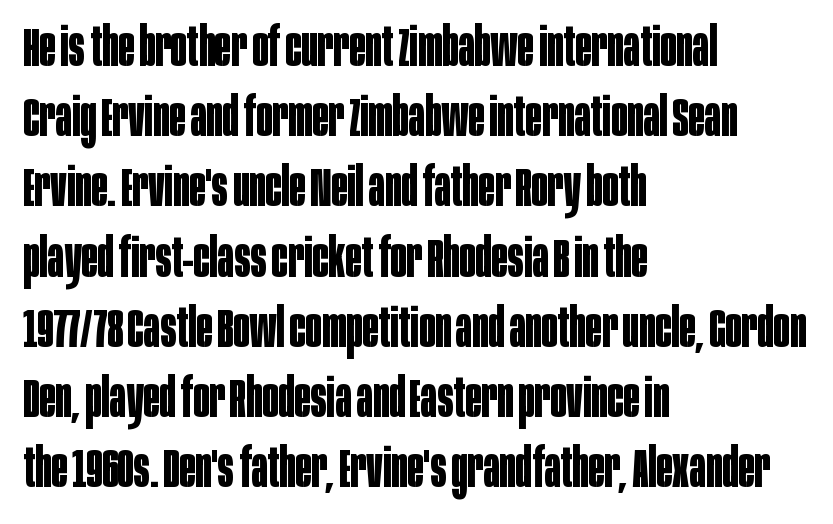
The image shows 54 px bold, condensed sans-serif type, upright; set left-aligned, normal line spacing (1.3x), normal letter spacing, not underlined; low stroke contrast and a large x-height.
